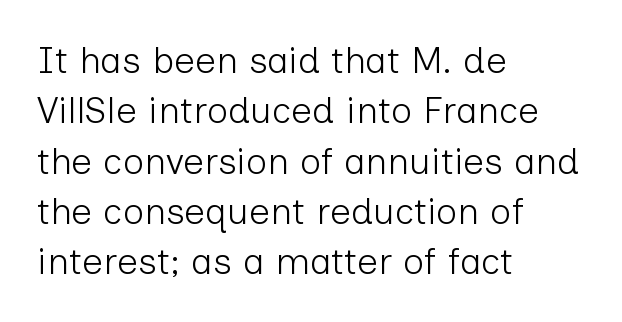
The passage shown stacks its lines at a standard gap. A typesetter would call this proportional, since set widths differ per character. Unmarked baselines from the first word to the last. Style check: upright. Nope, no serifs anywhere on these letters.
